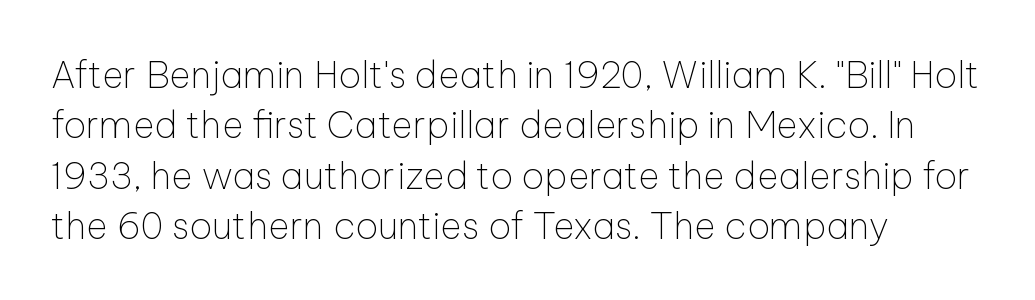
In terms of leading, this rendering sits right in the middle. A typesetter would mark this as roman, not italic. This sample uses plain, unmodified letter spacing. Is the type heavy? It reads as light-to-regular instead.
